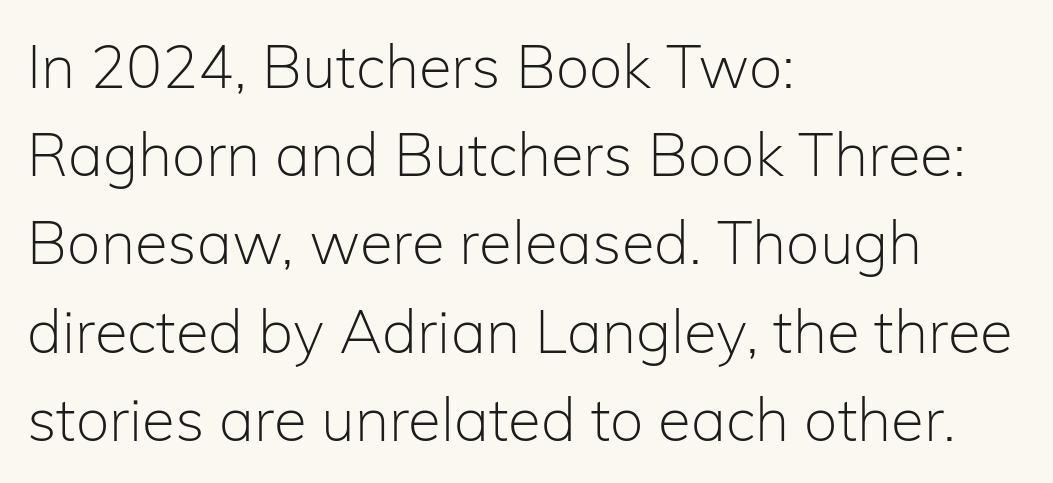
{"serif": "no", "italic": "no", "bold": "no", "weight": "light", "width": "normal", "stroke_contrast": "low", "x_height": "medium", "monospaced": "no", "underline": "no", "align": "left", "line_spacing": "normal", "line_spacing_ratio": 1.47, "letter_spacing": "normal", "letter_spacing_em": 0.0, "glyph_px": 60}
